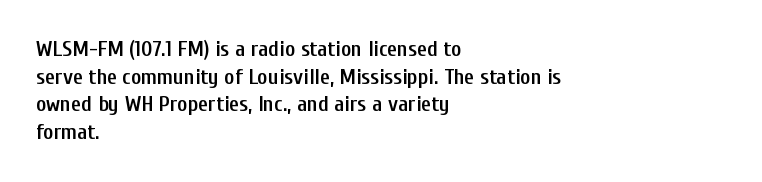
{"italic": "no", "bold": "semi", "underline": "no", "align": "left", "line_spacing": "normal", "line_spacing_ratio": 1.26, "letter_spacing": "normal", "letter_spacing_em": 0.0, "glyph_px": 22}
